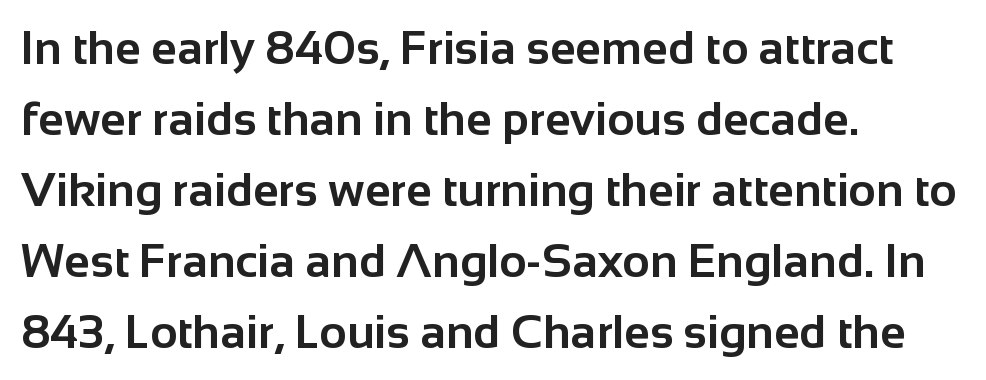
Every stem runs plumb, perpendicular to the baseline. Standard letterfit; no display-style spreading of the glyphs. The characters display no serif detailing; their extremities are plain. Whoever set this chose a conventional vertical rhythm. Think of a printed novel: that variable character pitch is what you see here.
